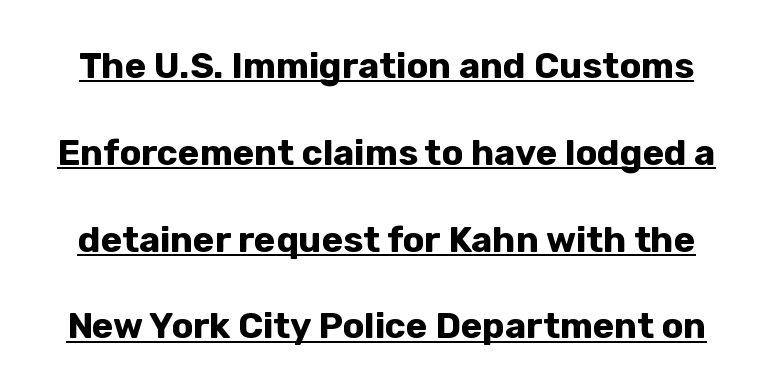
These words are printed bold, with thick strokes throughout. The line texture is even and compact thanks to regular tracking. These lines are rendered in a variable-pitch font. Regarding leading, the lines here are spaced well apart.
